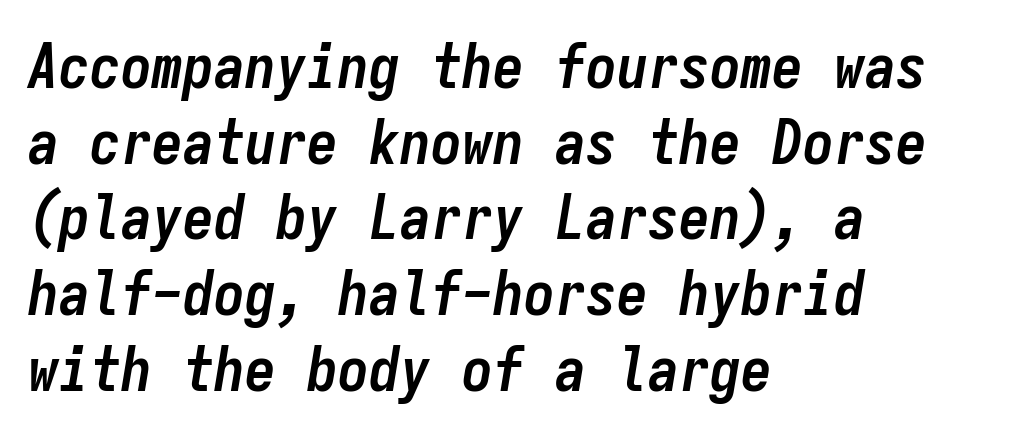
{"italic": "yes", "lean": "right", "slant_degrees": 9, "bold": "yes", "weight": "semibold", "width": "condensed", "stroke_contrast": "low", "x_height": "medium", "monospaced": "yes", "underline": "no", "align": "left", "line_spacing_ratio": 1.22, "letter_spacing": "normal", "letter_spacing_em": 0.0, "glyph_px": 62}
